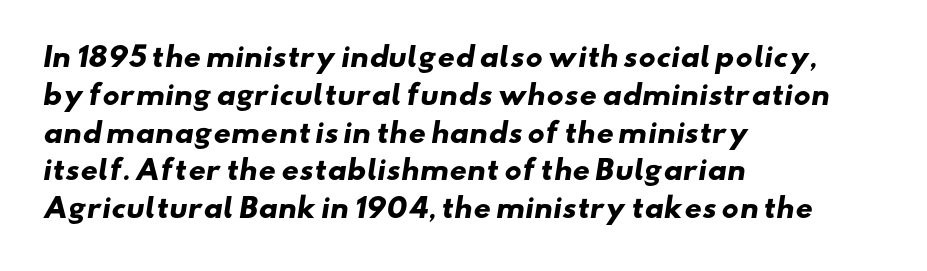
Which margin do the lines hug? The left one — the right edge is uneven. No word sits above an underline. The rendering keeps characters at their native spacing. Its strokes are broad and dark, the hallmark of bold type. One glance says typical: line gaps are just what's usual.
